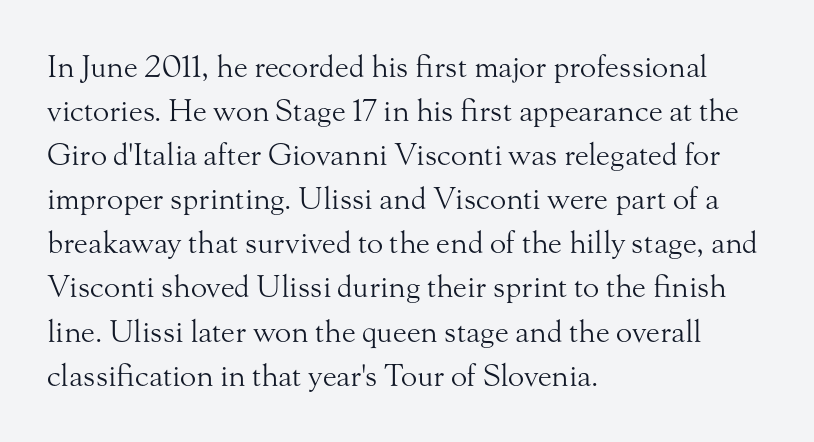
The ragged edge is on the right, which tells us the setting is flush left. Is there any slant? The stems are plumb. Look at the tracking — it's just the regular setting, nothing added. The weight tops out at a normal text grade.
